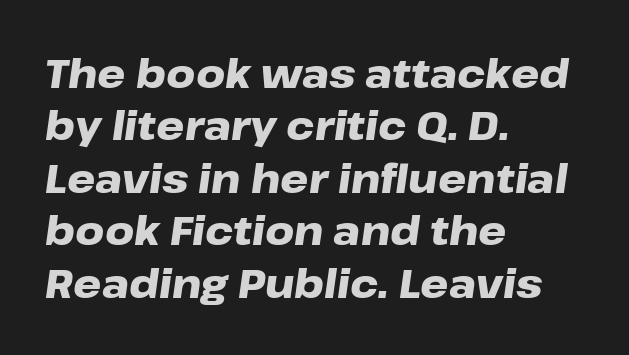
{"italic": "yes", "lean": "right", "slant_degrees": 8, "bold": "yes", "weight": "heavy", "width": "wide", "stroke_contrast": "low", "x_height": "medium", "monospaced": "no", "underline": "no", "align": "left", "line_spacing": "normal", "line_spacing_ratio": 1.31, "letter_spacing": "normal", "letter_spacing_em": 0.0, "glyph_px": 40}
